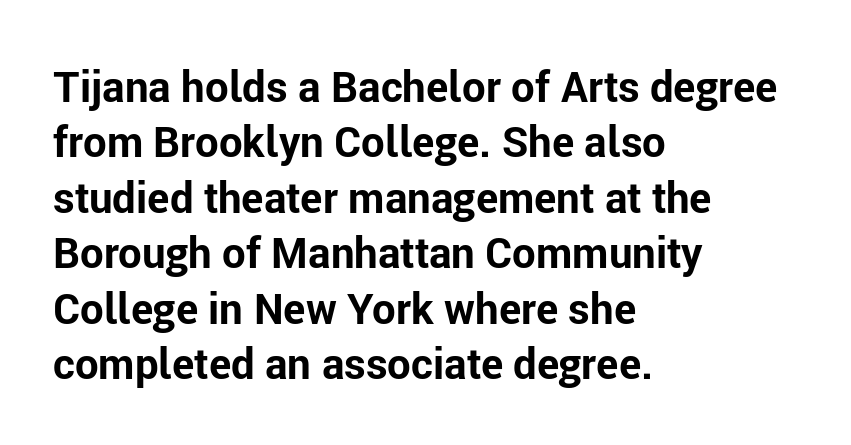
{"serif": "no", "italic": "no", "bold": "yes", "weight": "bold", "width": "normal", "stroke_contrast": "low", "x_height": "medium", "monospaced": "no", "underline": "no", "align": "left", "line_spacing": "normal", "line_spacing_ratio": 1.32, "letter_spacing": "normal", "letter_spacing_em": 0.0, "glyph_px": 42}
